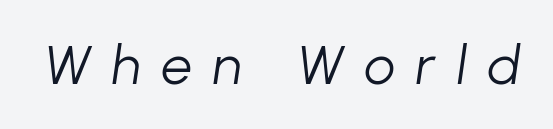
{"italic": "yes", "lean": "right", "slant_degrees": 8, "bold": "no", "weight": "light", "width": "normal", "stroke_contrast": "low", "x_height": "medium", "monospaced": "no", "underline": "no", "letter_spacing": "wide", "letter_spacing_em": 0.38, "glyph_px": 55}
